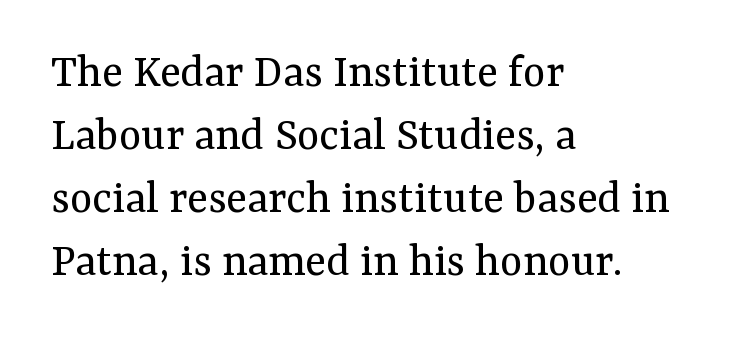
{"serif": "yes", "italic": "no", "bold": "no", "weight": "regular", "width": "normal", "stroke_contrast": "medium", "x_height": "medium", "monospaced": "no", "underline": "no", "align": "left", "line_spacing": "normal", "line_spacing_ratio": 1.31, "letter_spacing": "normal", "letter_spacing_em": 0.0, "glyph_px": 48}
